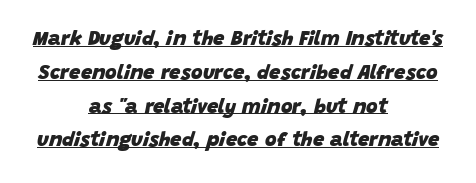
The image shows 20 px bold type, italic (leaning right); set centered, normal line spacing (1.69x), normal letter spacing, underlined.
